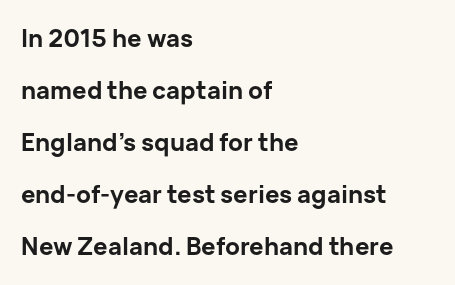
{"italic": "no", "bold": "yes", "underline": "no", "align": "left", "line_spacing": "loose", "line_spacing_ratio": 2.17, "letter_spacing": "normal", "letter_spacing_em": 0.0, "glyph_px": 24}
